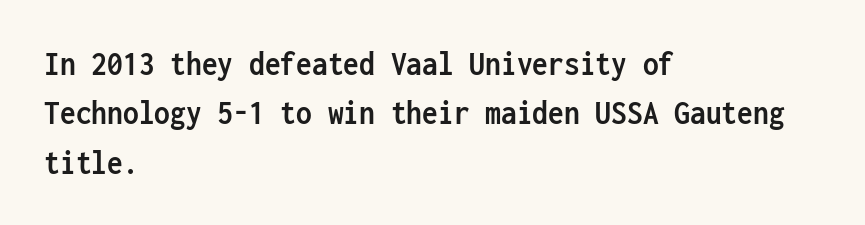
The image shows 35 px semibold, condensed sans-serif type, upright, monospaced; set left-aligned, normal line spacing (1.41x), normal letter spacing, not underlined; low stroke contrast and a medium x-height.
